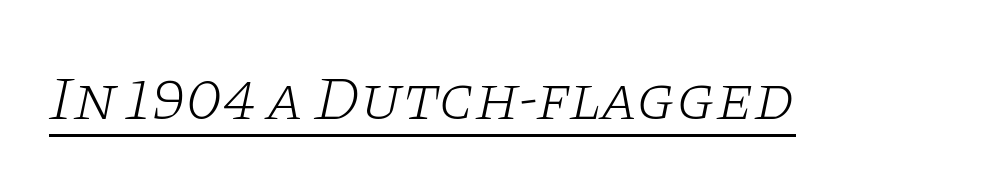
Weight: in the light-to-regular range. Serifs: yes, visible at the terminals of the letterforms. Character widths vary here, with narrow letters taking less room than wide ones. Posture: slanted.
